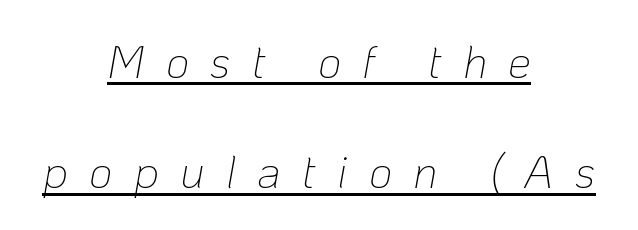
Each letter keeps its own natural width here, so spacing adapts to shape. The rendering positions every line midway between the sides. The rendered words wear a rule along their underside. Italic: yes, the glyphs are oblique. Inter-character spacing is expanded well beyond the font's built-in metrics.
